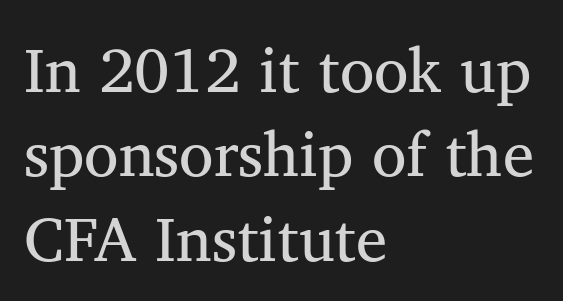
The image shows 63 px regular-weight serif type, upright; set left-aligned, normal line spacing (1.34x), normal letter spacing, not underlined; medium stroke contrast and a medium x-height.
